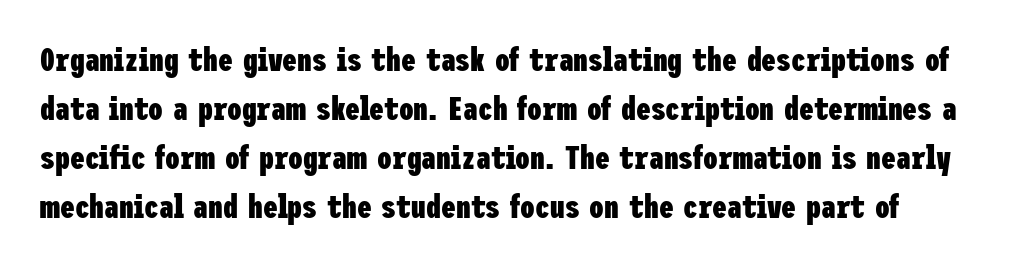
{"serif": "no", "italic": "no", "bold": "yes", "weight": "heavy", "width": "condensed", "stroke_contrast": "low", "x_height": "medium", "underline": "no", "line_spacing": "normal", "line_spacing_ratio": 1.48, "letter_spacing": "normal", "letter_spacing_em": 0.0, "glyph_px": 33}
